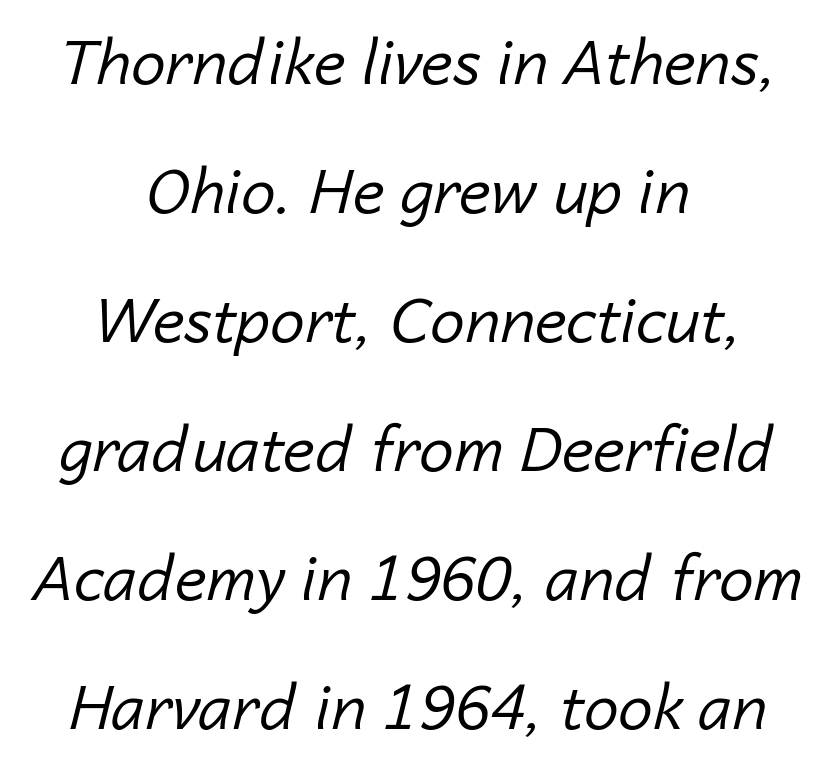
The image shows 62 px regular-weight type, italic (leaning right); set centered, loose line spacing (2.08x), normal letter spacing, not underlined; low stroke contrast and a medium x-height.
